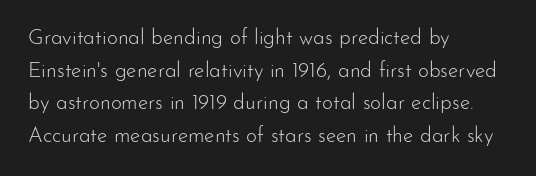
{"italic": "no", "bold": "no", "underline": "no", "align": "left", "line_spacing": "normal", "line_spacing_ratio": 1.55, "letter_spacing": "normal", "letter_spacing_em": 0.0, "glyph_px": 21}
